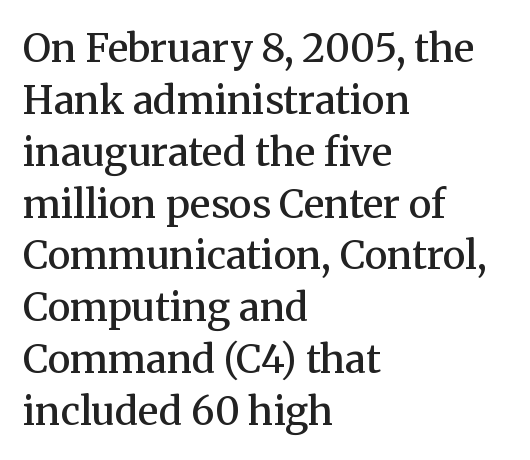
The image shows 39 px semibold serif type, upright; set left-aligned, normal line spacing (1.33x), normal letter spacing, not underlined; medium stroke contrast and a medium x-height.
